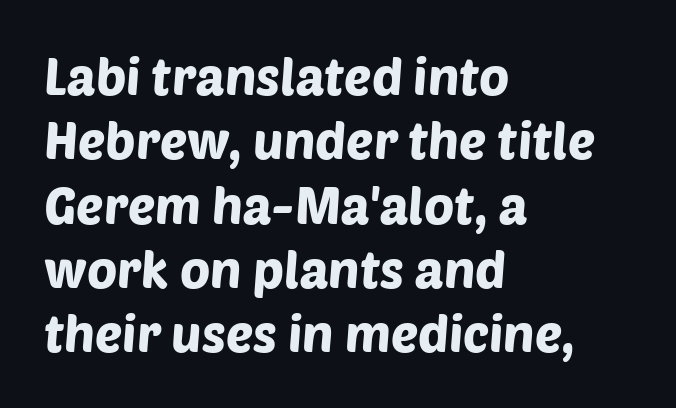
{"serif": "no", "width": "normal", "stroke_contrast": "low", "x_height": "large", "monospaced": "no", "underline": "no", "align": "left", "line_spacing": "normal", "line_spacing_ratio": 1.26, "letter_spacing": "normal", "letter_spacing_em": 0.0, "glyph_px": 51}
